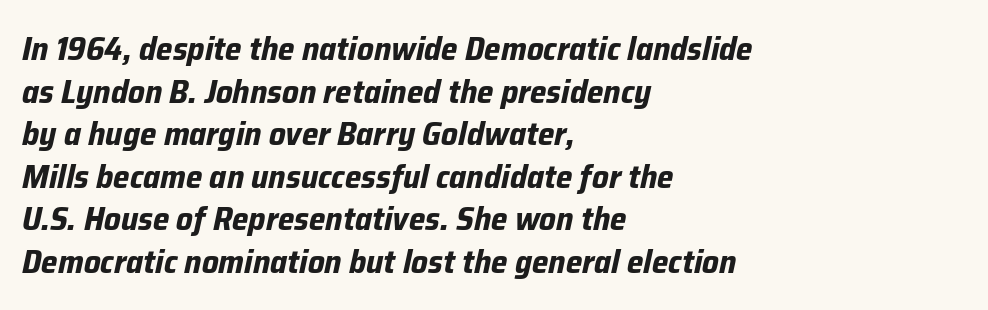
{"italic": "yes", "lean": "right", "slant_degrees": 12, "bold": "yes", "weight": "bold", "width": "normal", "stroke_contrast": "low", "x_height": "medium", "monospaced": "no", "underline": "no", "align": "left", "line_spacing": "normal", "line_spacing_ratio": 1.29, "letter_spacing": "normal", "letter_spacing_em": 0.0, "glyph_px": 33}
